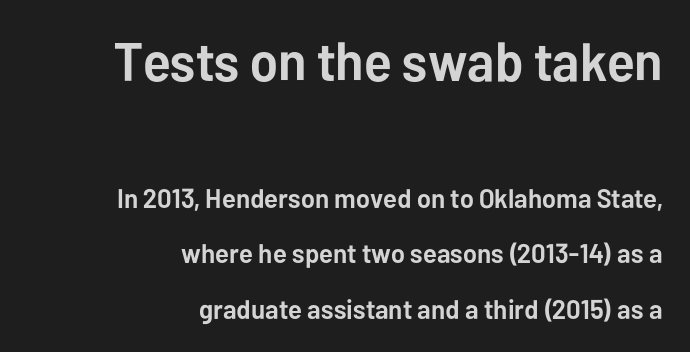
Q: Is the text bold? A: Yes.
Q: Is the text italic (slanted)? A: No, it is upright.
Q: Is the typeface a serif or a sans-serif typeface? A: Sans-serif.
Q: Is the text underlined? A: No.
Q: How is the paragraph aligned? A: Right-aligned.
Q: Is the spacing between letters normal or unusually wide? A: Normal.
Q: Is the spacing between lines tight, normal or loose? A: Loose.
Q: Which block of text is set in a larger size, the first (top) or the second (bottom)? A: The first (top) one.
Q: Width (condensed, normal, or wide)? A: Normal.
Q: Stroke contrast? A: Low.
Q: x-height? A: Medium.
Q: Monospaced? A: No.
